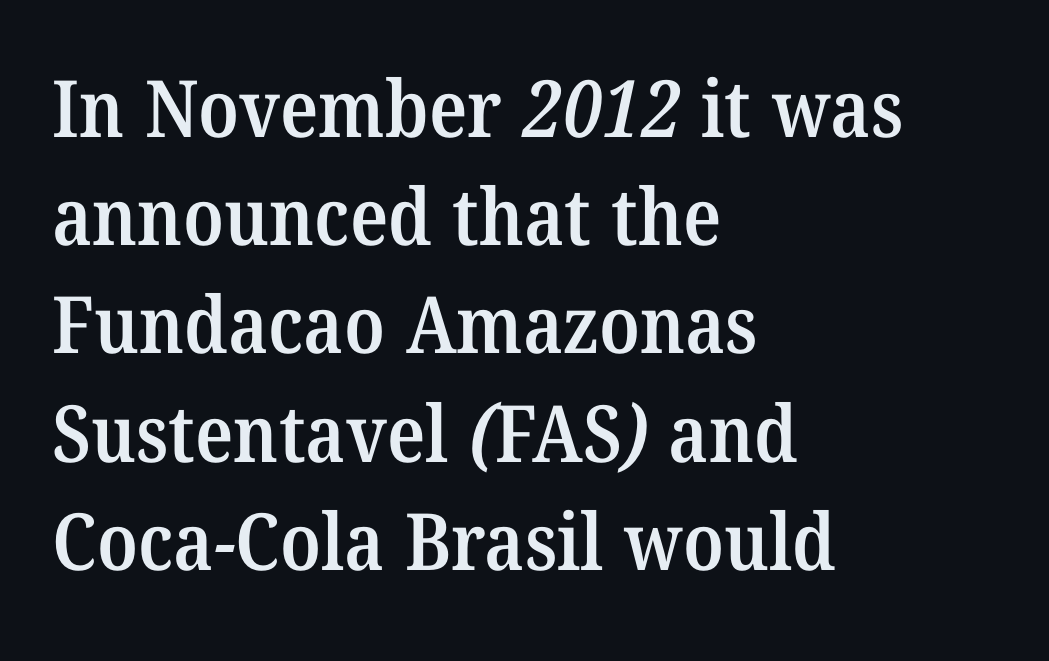
The image shows 79 px semibold serif type; set left-aligned, normal line spacing (1.37x), normal letter spacing, not underlined; medium stroke contrast and a medium x-height.
